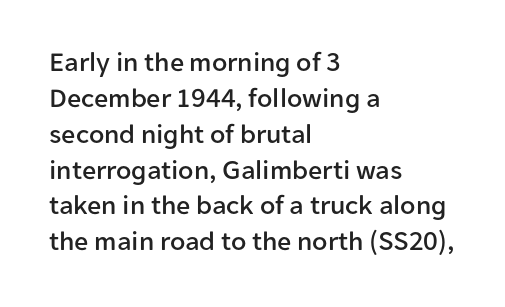
Nobody drew a line under any word here. Think of a printed novel: that variable character pitch is what you see here. Each line starts at the same left margin while the right side varies. What's the leading like? Ordinary, nothing unusual.
